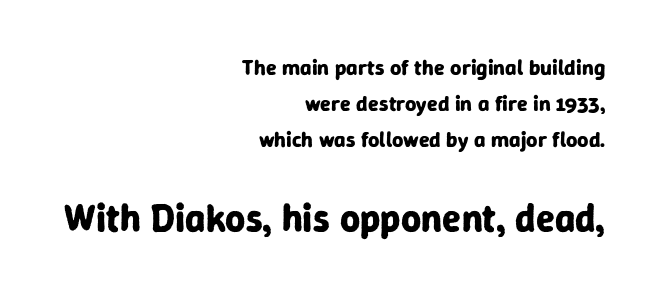
The image shows 39 px bold sans-serif type, upright; set right-aligned, normal line spacing (1.63x), normal letter spacing, not underlined; the second (bottom) block is 1.77x larger; low stroke contrast and a medium x-height.
